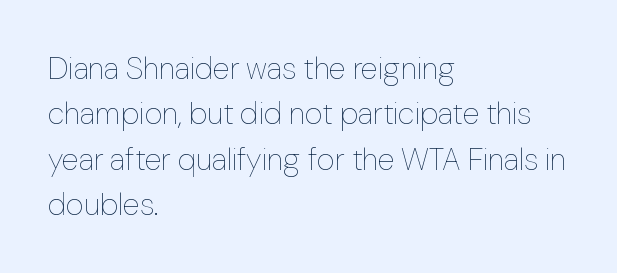
{"italic": "no", "bold": "no", "weight": "thin", "width": "normal", "stroke_contrast": "low", "x_height": "medium", "monospaced": "no", "underline": "no", "align": "left", "line_spacing": "normal", "line_spacing_ratio": 1.46, "letter_spacing": "normal", "letter_spacing_em": 0.0, "glyph_px": 31}
